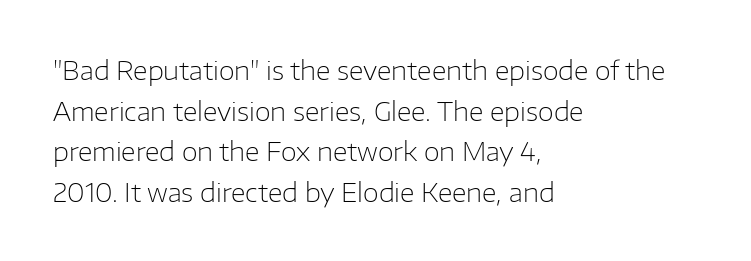
Q: Is the text bold? A: No.
Q: Is the text italic (slanted)? A: No, it is upright.
Q: Is the text underlined? A: No.
Q: How is the paragraph aligned? A: Left-aligned.
Q: Is the spacing between letters normal or unusually wide? A: Normal.
Q: Is the spacing between lines tight, normal or loose? A: Normal.
